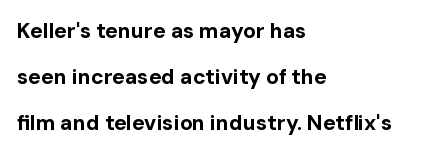
The rendering uses a bold face; every stroke is thick and dark. The axis of the letterforms is exactly vertical. Inter-character spacing is left at the font's built-in metrics. Anything drawn beneath the words? Only blank space.
